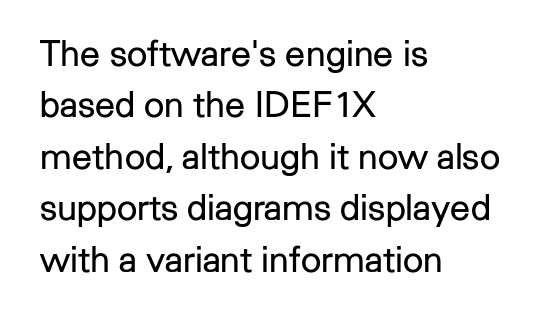
The image shows 36 px regular-weight sans-serif type, upright; set left-aligned, normal line spacing (1.43x), normal letter spacing, not underlined; low stroke contrast and a medium x-height.
